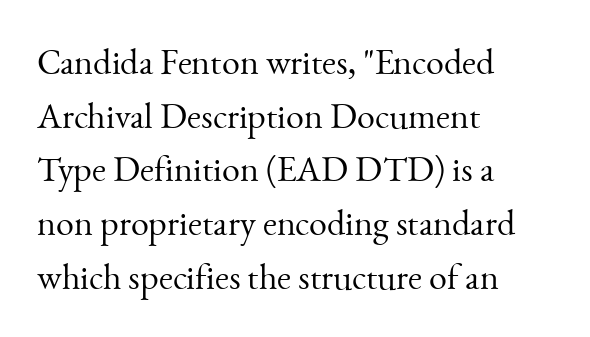
{"serif": "yes", "italic": "no", "bold": "no", "weight": "light", "width": "normal", "stroke_contrast": "medium", "x_height": "small", "monospaced": "no", "underline": "no", "align": "left", "line_spacing": "normal", "line_spacing_ratio": 1.49, "letter_spacing": "normal", "letter_spacing_em": 0.0, "glyph_px": 36}
